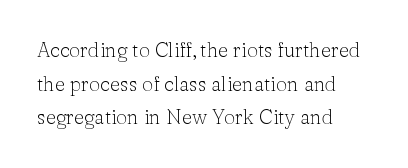
Q: Is the text bold? A: No.
Q: Is the text italic (slanted)? A: No, it is upright.
Q: Is the text underlined? A: No.
Q: How is the paragraph aligned? A: Left-aligned.
Q: Is the spacing between letters normal or unusually wide? A: Normal.
Q: Is the spacing between lines tight, normal or loose? A: Normal.
